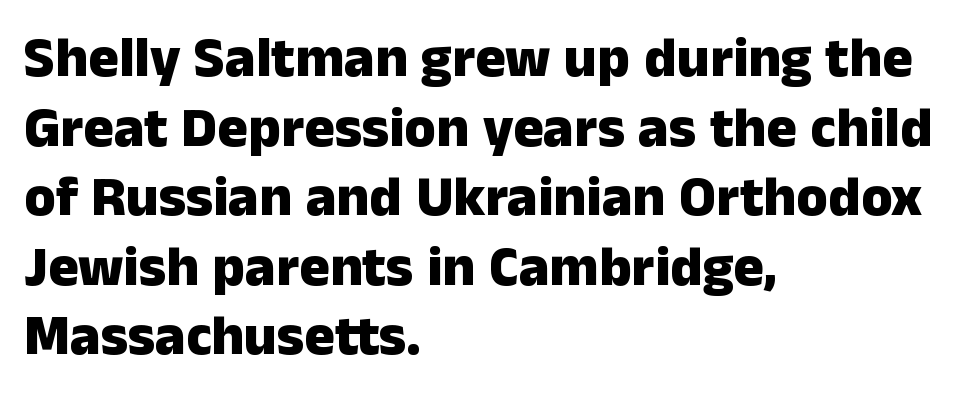
Typeset ragged right — the left edge is the straight one. On the weight axis this lands at bold, roughly 700. The specimen omits any rule beneath the text block's lines. Default kerning and tracking; the words read as compact shapes.
